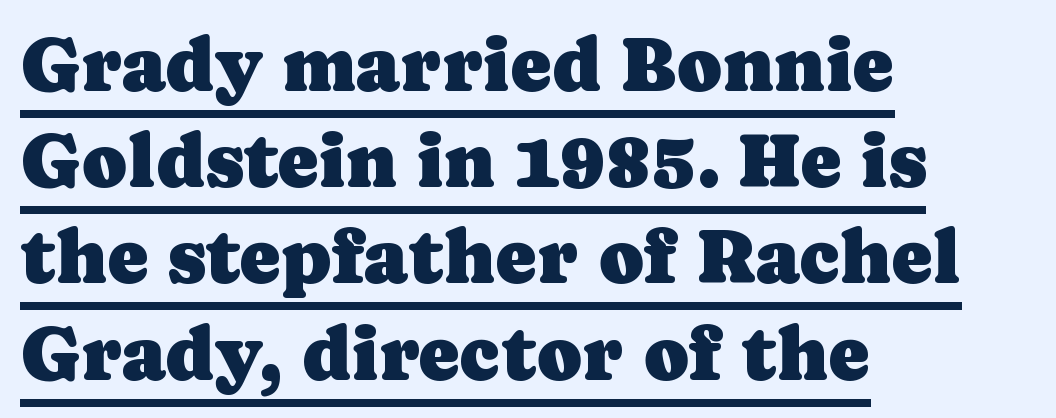
{"serif": "yes", "italic": "no", "width": "normal", "stroke_contrast": "low", "x_height": "medium", "monospaced": "no", "underline": "yes", "align": "left", "line_spacing": "normal", "line_spacing_ratio": 1.25, "letter_spacing": "normal", "letter_spacing_em": 0.0, "glyph_px": 77}
